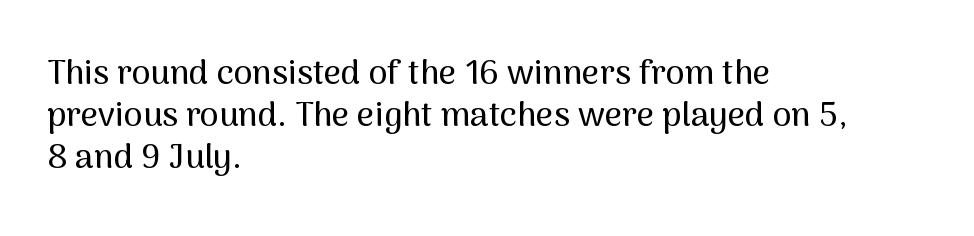
Nope, no serifs anywhere on these letters. Does extra space separate the letters? No, they use regular spacing. Posture: upright roman. Type without underlining. Do the characters align in a grid? No, the font is proportional. Reading down the block, your eye returns to a fixed left position each line.
